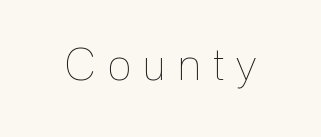
{"italic": "no", "bold": "no", "weight": "thin", "width": "condensed", "x_height": "medium", "monospaced": "no", "underline": "no", "letter_spacing": "wide", "letter_spacing_em": 0.28, "glyph_px": 44}
